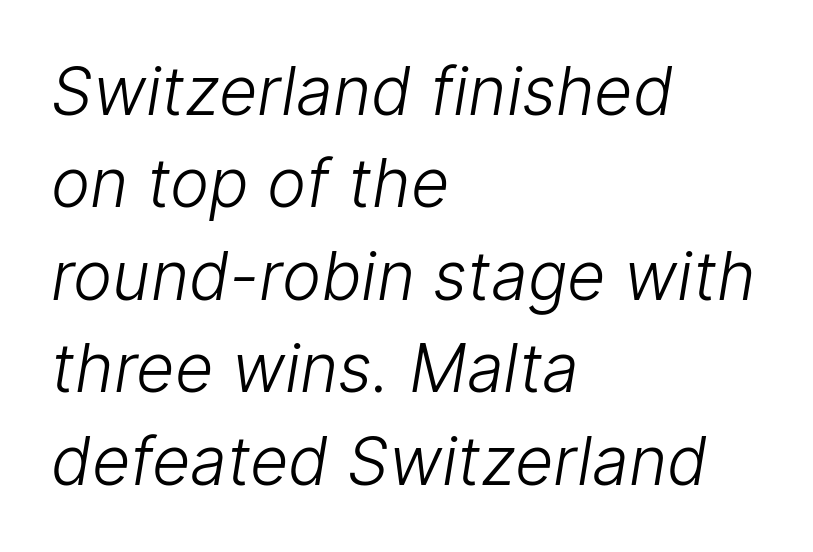
The image shows 66 px light sans-serif type; set left-aligned, normal line spacing (1.4x), normal letter spacing, not underlined; low stroke contrast and a medium x-height.
